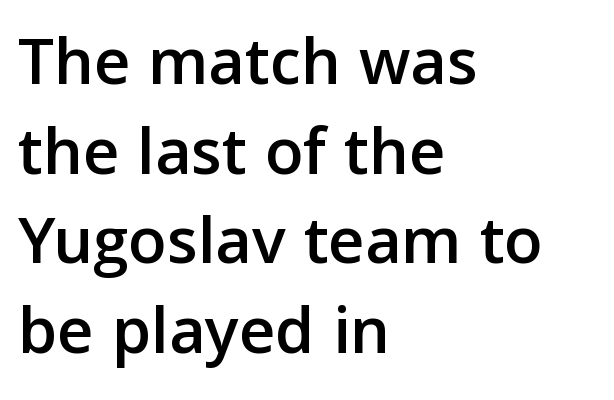
Only glyphs here, with clear space below each row. Is there any slant? The stems are plumb. In terms of letterspacing, this is plain default setting. Character widths vary here, with narrow letters taking less room than wide ones.
